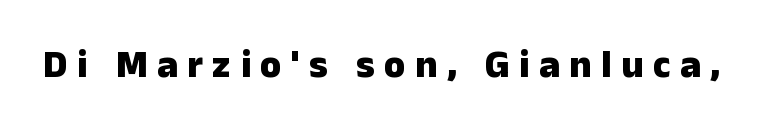
Check the space under the baseline: it is left empty. Note the varied advance widths — an 'i' is clearly narrower than an 'm'. The passage shown is emphatically bold. Designer's note — italics off, roman on.
